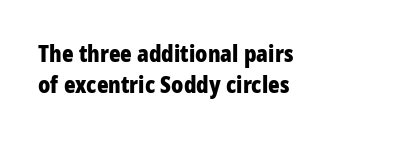
The image shows 24 px bold type, upright; set left-aligned, normal line spacing (1.31x), normal letter spacing, not underlined.
